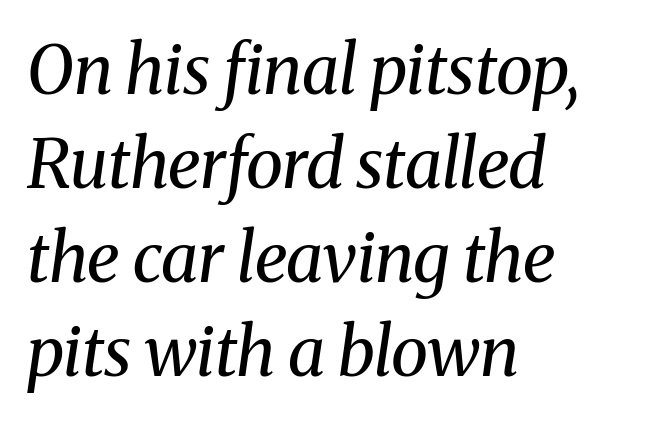
The image shows 68 px regular-weight serif type, italic (leaning right); set left-aligned, normal line spacing (1.38x), normal letter spacing, not underlined; medium stroke contrast and a medium x-height.
